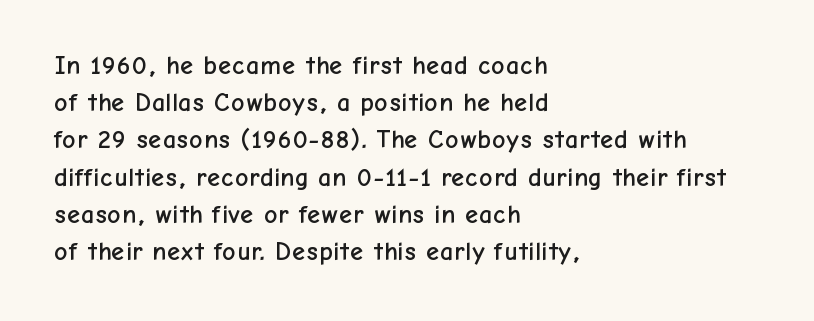
{"italic": "no", "underline": "no", "align": "left", "line_spacing": "normal", "line_spacing_ratio": 1.43, "letter_spacing": "normal", "letter_spacing_em": 0.0, "glyph_px": 26}
